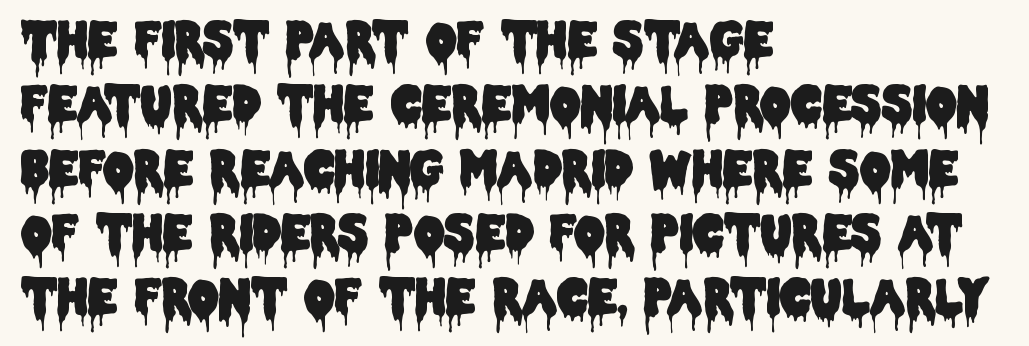
The image shows 48 px condensed sans-serif type, upright; set left-aligned, normal line spacing (1.34x), normal letter spacing, not underlined; low stroke contrast and a large x-height.
